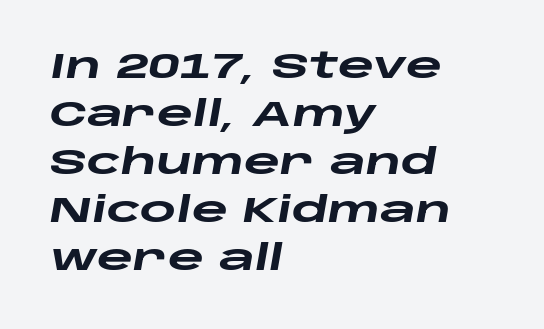
{"italic": "yes", "lean": "right", "slant_degrees": 10, "bold": "yes", "weight": "heavy", "width": "wide", "stroke_contrast": "low", "x_height": "large", "monospaced": "no", "underline": "no", "align": "left", "line_spacing": "normal", "line_spacing_ratio": 1.37, "letter_spacing": "normal", "letter_spacing_em": 0.0, "glyph_px": 35}
